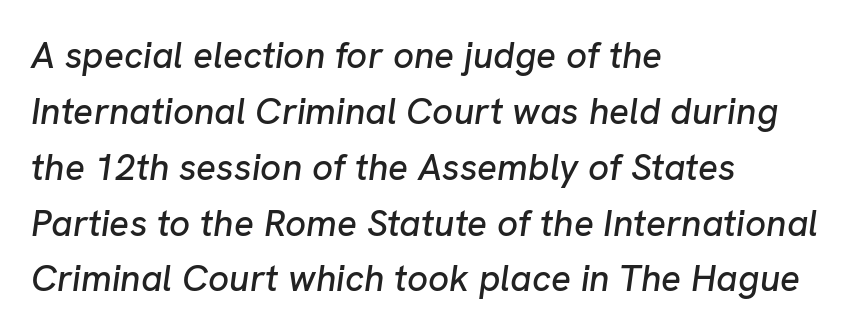
{"italic": "yes", "lean": "right", "slant_degrees": 8, "width": "normal", "stroke_contrast": "low", "x_height": "medium", "monospaced": "no", "underline": "no", "align": "left", "line_spacing": "normal", "line_spacing_ratio": 1.51, "letter_spacing": "normal", "letter_spacing_em": 0.0, "glyph_px": 37}
